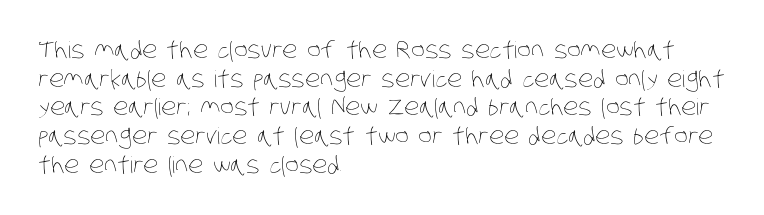
{"bold": "no", "underline": "no", "align": "left", "line_spacing": "normal", "line_spacing_ratio": 1.25, "letter_spacing": "normal", "letter_spacing_em": 0.0, "glyph_px": 23}
